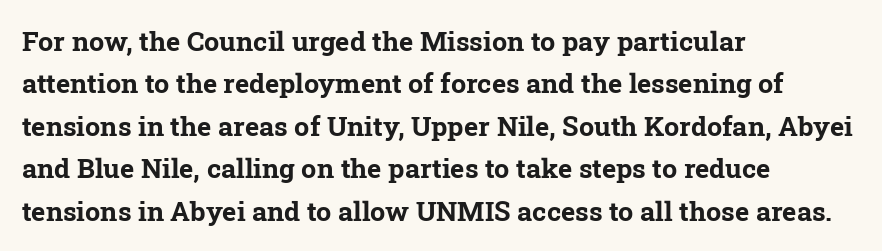
Q: Is the text bold? A: Yes.
Q: Is the text underlined? A: No.
Q: How is the paragraph aligned? A: Left-aligned.
Q: Is the spacing between letters normal or unusually wide? A: Normal.
Q: Is the spacing between lines tight, normal or loose? A: Normal.
